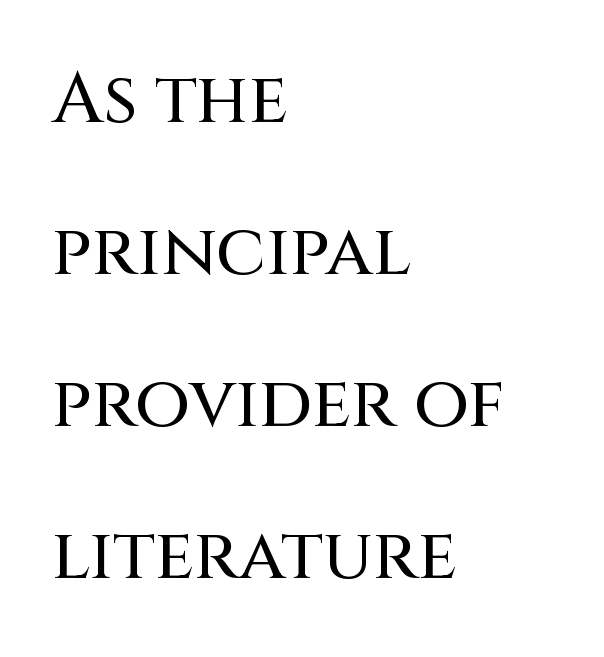
{"serif": "no", "italic": "no", "width": "normal", "stroke_contrast": "medium", "x_height": "large", "monospaced": "no", "underline": "no", "align": "left", "line_spacing": "loose", "line_spacing_ratio": 2.14, "letter_spacing": "normal", "letter_spacing_em": 0.0, "glyph_px": 71}
